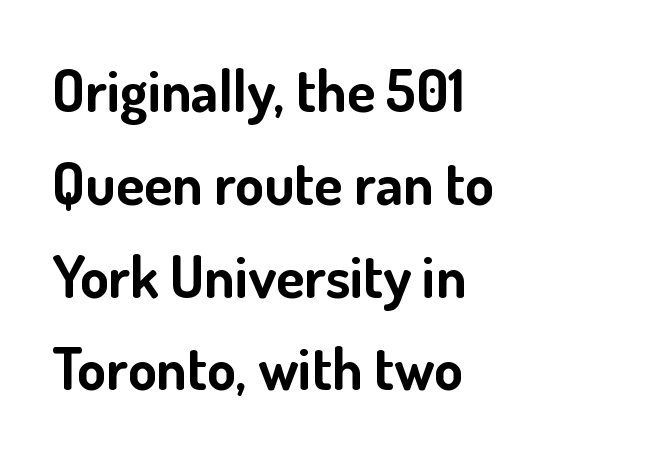
Q: Is the text bold? A: Yes.
Q: Is the text italic (slanted)? A: No, it is upright.
Q: Is the typeface a serif or a sans-serif typeface? A: Sans-serif.
Q: Is the text underlined? A: No.
Q: How is the paragraph aligned? A: Left-aligned.
Q: Is the spacing between letters normal or unusually wide? A: Normal.
Q: Is the spacing between lines tight, normal or loose? A: Normal.
Q: Width (condensed, normal, or wide)? A: Normal.
Q: Stroke contrast? A: Low.
Q: x-height? A: Small.
Q: Monospaced? A: No.
